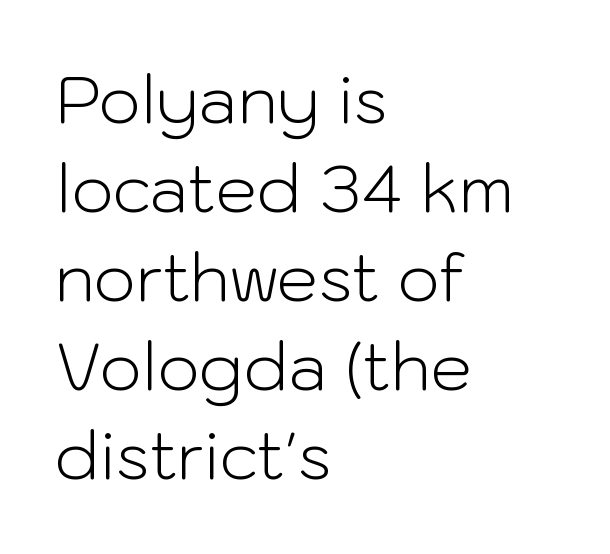
The image shows 66 px light sans-serif type, upright; set left-aligned, normal line spacing (1.35x), normal letter spacing, not underlined; low stroke contrast and a medium x-height.
